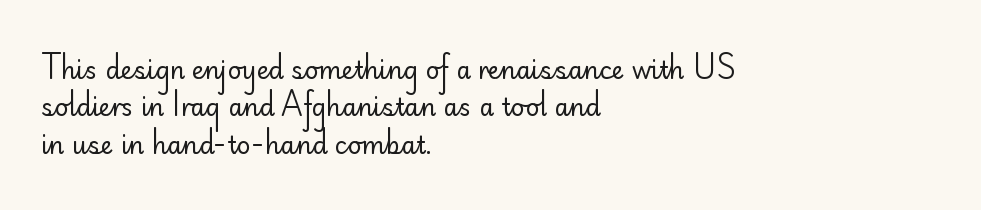
Q: Is the text bold? A: No.
Q: Is the text italic (slanted)? A: No, it is upright.
Q: Is the text underlined? A: No.
Q: How is the paragraph aligned? A: Left-aligned.
Q: Is the spacing between letters normal or unusually wide? A: Normal.
Q: Is the spacing between lines tight, normal or loose? A: Normal.
